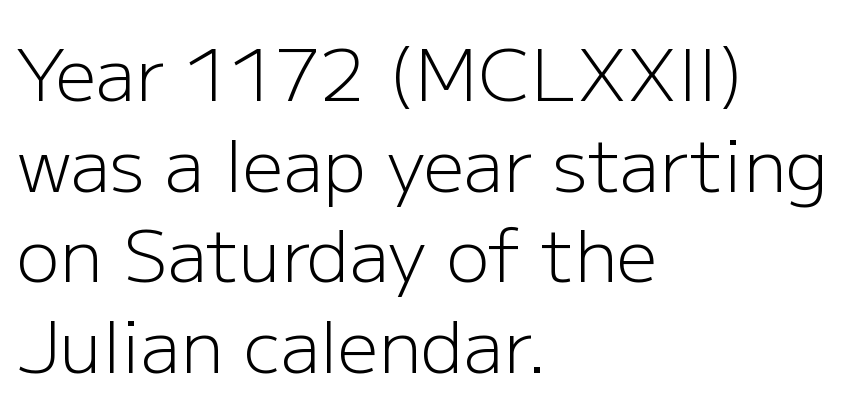
Q: Is the text bold? A: No.
Q: Is the text italic (slanted)? A: No, it is upright.
Q: Is the typeface a serif or a sans-serif typeface? A: Sans-serif.
Q: Is the text underlined? A: No.
Q: How is the paragraph aligned? A: Left-aligned.
Q: Is the spacing between letters normal or unusually wide? A: Normal.
Q: Is the spacing between lines tight, normal or loose? A: Normal.
Q: Width (condensed, normal, or wide)? A: Normal.
Q: Stroke contrast? A: Low.
Q: x-height? A: Medium.
Q: Monospaced? A: No.
